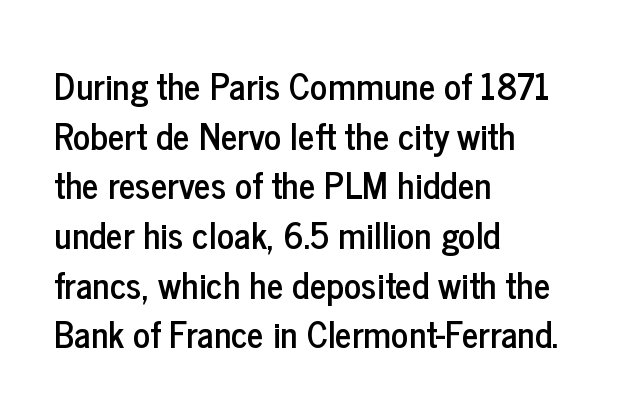
Leftover space on each line is placed entirely after the last word. The line-height multiplier appears to be the usual default. Nothing unusual about the tracking: characters are spaced as the font intends. This sample has the flowing, uneven cadence of proportional lettering. The glyphs are unaccompanied by any horizontal stroke below them.
